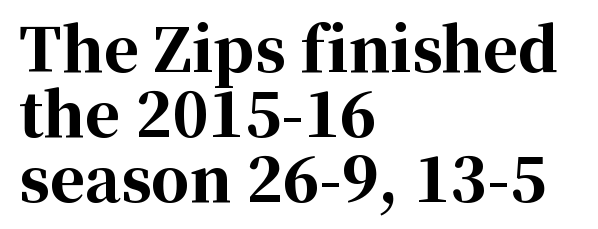
Q: Is the text bold? A: Yes.
Q: Is the text italic (slanted)? A: No, it is upright.
Q: Is the typeface a serif or a sans-serif typeface? A: Serif.
Q: Is the text underlined? A: No.
Q: How is the paragraph aligned? A: Left-aligned.
Q: Is the spacing between letters normal or unusually wide? A: Normal.
Q: Is the spacing between lines tight, normal or loose? A: Tight.
Q: Width (condensed, normal, or wide)? A: Normal.
Q: Stroke contrast? A: High.
Q: x-height? A: Medium.
Q: Monospaced? A: No.
